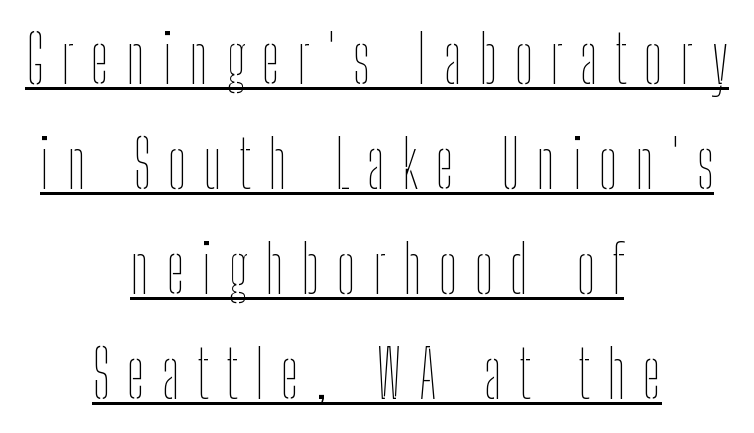
{"italic": "no", "bold": "no", "weight": "thin", "width": "condensed", "stroke_contrast": "low", "x_height": "medium", "monospaced": "no", "underline": "yes", "align": "center", "line_spacing": "normal", "line_spacing_ratio": 1.59, "letter_spacing": "wide", "letter_spacing_em": 0.26, "glyph_px": 66}
